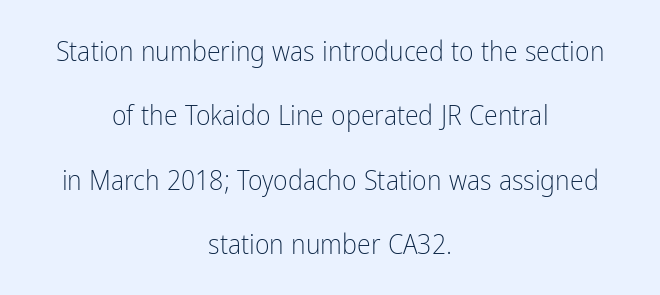
The image shows 28 px light, condensed sans-serif type, upright; set centered, loose line spacing (2.3x), normal letter spacing, not underlined; low stroke contrast and a medium x-height.
